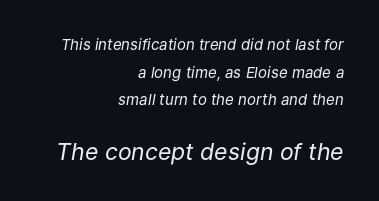
{"italic": "yes", "lean": "right", "slant_degrees": 9, "bold": "no", "underline": "no", "align": "right", "line_spacing_ratio": 1.85, "letter_spacing": "normal", "letter_spacing_em": 0.0, "larger_block": "second", "size_ratio": 1.53, "glyph_px": 23}
